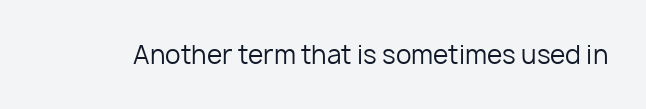
Q: Is the text bold? A: No.
Q: Is the text italic (slanted)? A: No, it is upright.
Q: Is the text underlined? A: No.
Q: Is the spacing between letters normal or unusually wide? A: Normal.
